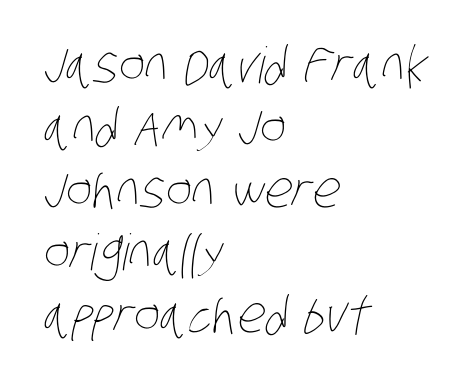
Default kerning and tracking; the words read as compact shapes. The letterforms sit at book weight or below. This rendering uses left alignment, leaving the right contour irregular. Underlining? Definitely not there. Honestly, the row spacing looks completely unremarkable. This sample has the flowing, uneven cadence of proportional lettering.
